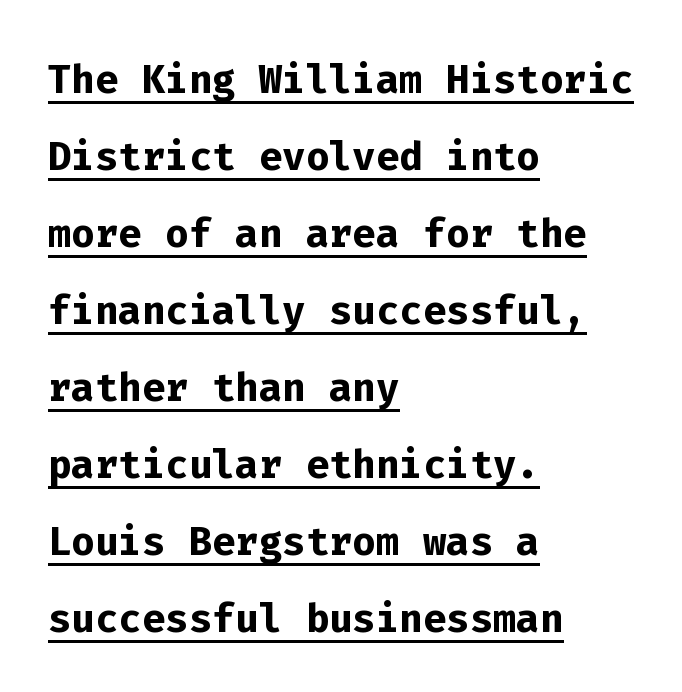
These lines are set flush left with a ragged right edge. Leading matches the norm, producing a regular column. The axis of the letterforms is exactly vertical. The passage shown is typed in a monospace face where columns stay perfectly aligned. Look at the stroke-to-counter ratio: heavy, a bold. The rendering keeps characters at their native spacing.
